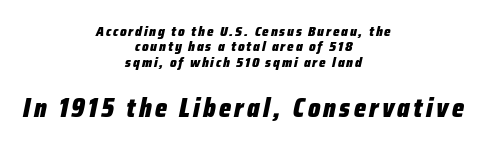
{"italic": "yes", "lean": "right", "slant_degrees": 12, "bold": "yes", "underline": "no", "align": "center", "line_spacing": "tight", "line_spacing_ratio": 1.1, "larger_block": "second", "size_ratio": 1.86, "glyph_px": 26}
